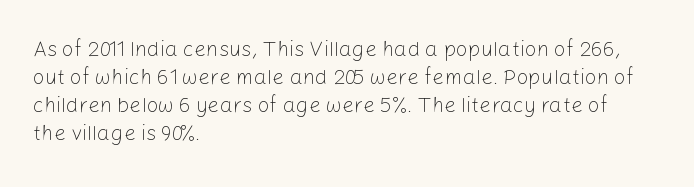
The image shows 21 px text type, upright; set left-aligned, normal line spacing (1.34x), normal letter spacing, not underlined.
